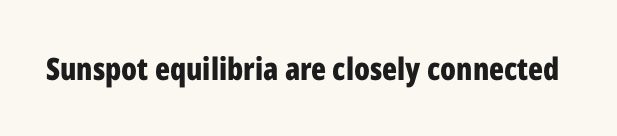
Proportional: the letters do not fall into vertical columns. Anything drawn beneath the words? Only blank space. Ordinary non-slanted type is in use. In terms of weight, the rendering is a true, heavy bold.
